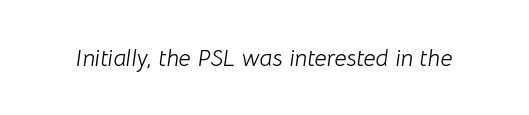
The image shows 24 px text type, italic (leaning right); set normal letter spacing, not underlined.
